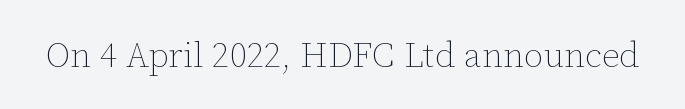
The gap between lines stays unmarked. The letters advance in unequal steps, a hallmark of proportional type. The gaps between neighbouring characters are ordinary and unremarkable. If you drew a line through each stem, it would be perfectly vertical. The font is comparable to plain body text, perhaps lighter.
